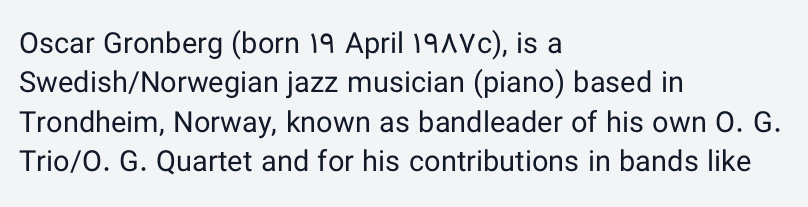
The image shows 29 px regular-weight sans-serif type, upright; set left-aligned, normal line spacing (1.36x), normal letter spacing, not underlined; low stroke contrast and a medium x-height.
